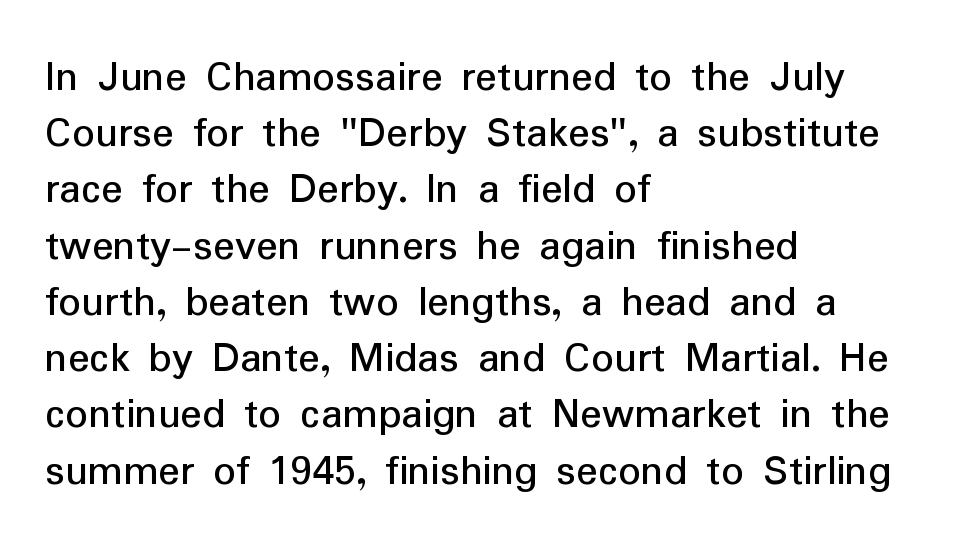
{"serif": "no", "italic": "no", "width": "normal", "stroke_contrast": "low", "x_height": "medium", "monospaced": "no", "underline": "no", "align": "left", "line_spacing": "normal", "line_spacing_ratio": 1.25, "letter_spacing": "normal", "letter_spacing_em": 0.0, "glyph_px": 45}
